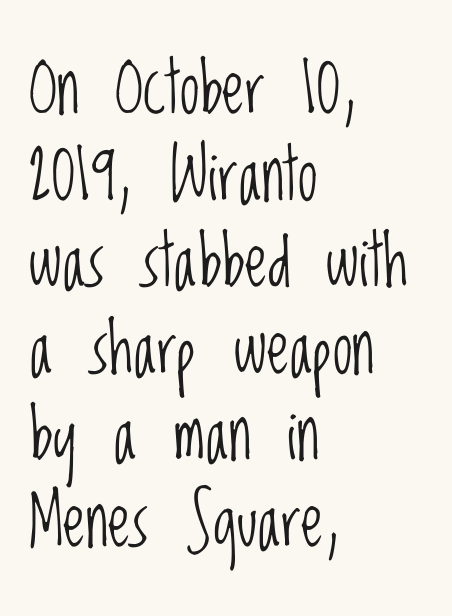
Q: Is the text bold? A: No.
Q: Is the text italic (slanted)? A: No, it is upright.
Q: Is the typeface a serif or a sans-serif typeface? A: Sans-serif.
Q: Is the text underlined? A: No.
Q: How is the paragraph aligned? A: Left-aligned.
Q: Is the spacing between letters normal or unusually wide? A: Normal.
Q: Width (condensed, normal, or wide)? A: Condensed.
Q: Stroke contrast? A: Low.
Q: x-height? A: Large.
Q: Monospaced? A: No.
